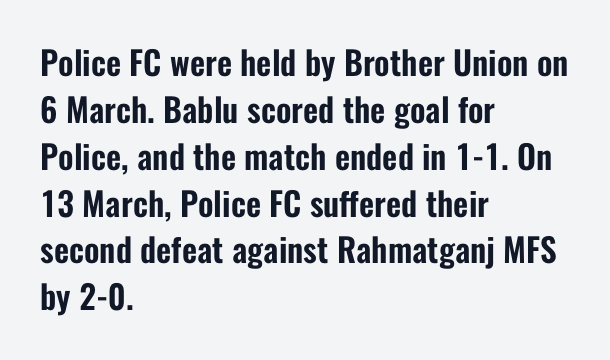
Q: Is the text italic (slanted)? A: No, it is upright.
Q: Is the typeface a serif or a sans-serif typeface? A: Sans-serif.
Q: Is the text underlined? A: No.
Q: How is the paragraph aligned? A: Left-aligned.
Q: Is the spacing between letters normal or unusually wide? A: Normal.
Q: Is the spacing between lines tight, normal or loose? A: Normal.
Q: Width (condensed, normal, or wide)? A: Condensed.
Q: Stroke contrast? A: Low.
Q: x-height? A: Medium.
Q: Monospaced? A: No.
